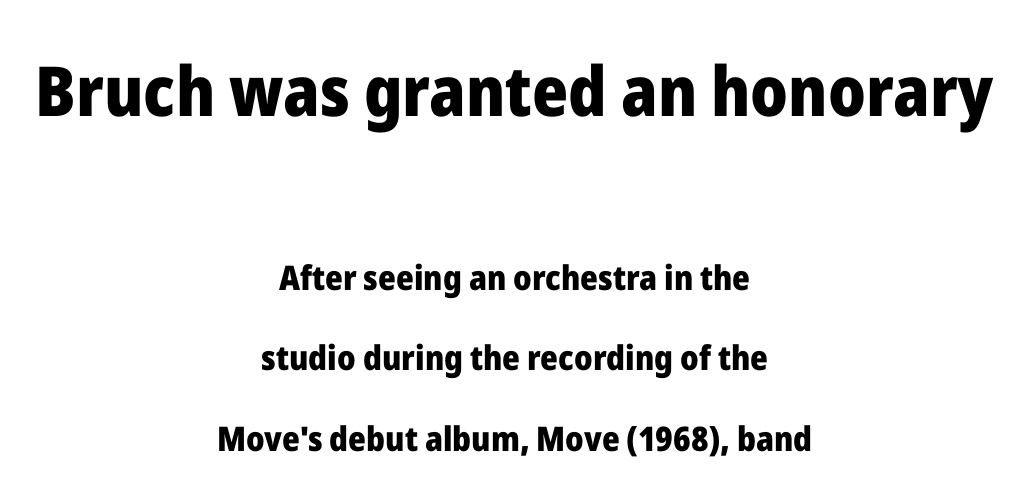
The space between consecutive lines is lavish. This rendering employs a face without finishing strokes, i.e., a sans-serif. The specimen omits any rule beneath the text block's lines. Neither beginnings nor endings align; midpoints do. Of the two passages, the one on top uses the larger point size. Students, note that the glyphs here touch the page at normal intervals.
